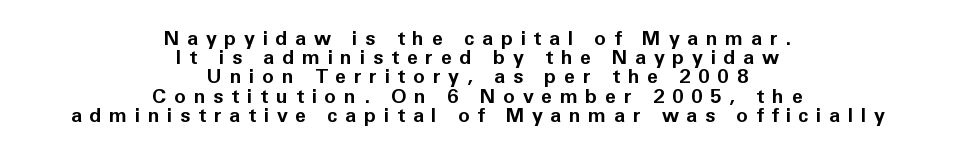
{"italic": "no", "bold": "yes", "underline": "no", "align": "center", "line_spacing": "tight", "line_spacing_ratio": 0.96, "letter_spacing": "wide", "letter_spacing_em": 0.38, "glyph_px": 20}
